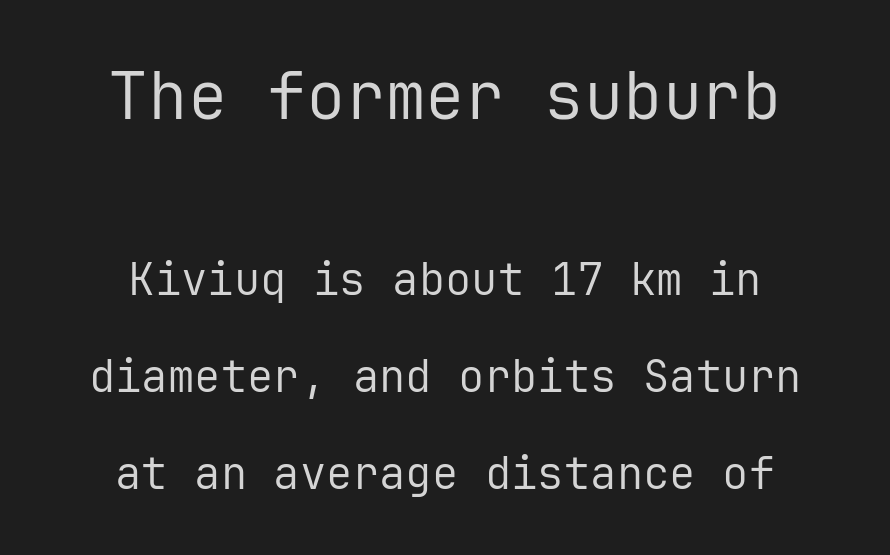
{"serif": "no", "italic": "no", "bold": "no", "weight": "regular", "width": "normal", "stroke_contrast": "low", "x_height": "medium", "monospaced": "yes", "underline": "no", "align": "center", "line_spacing": "loose", "line_spacing_ratio": 2.21, "letter_spacing": "normal", "letter_spacing_em": 0.0, "larger_block": "first", "size_ratio": 1.5, "glyph_px": 66}
